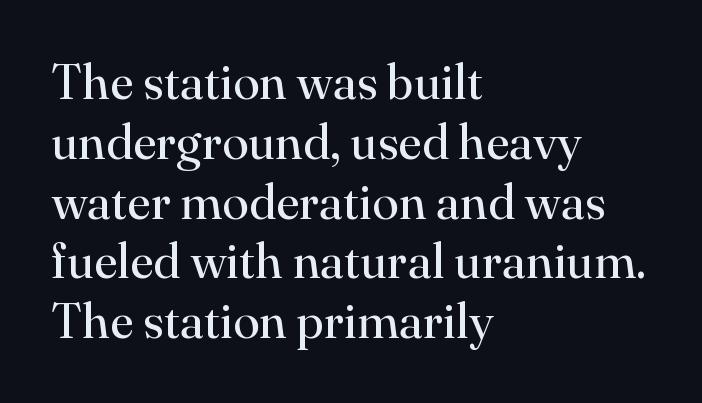
{"serif": "yes", "italic": "no", "bold": "no", "weight": "regular", "width": "normal", "stroke_contrast": "high", "x_height": "small", "monospaced": "no", "underline": "no", "align": "left", "line_spacing_ratio": 1.22, "letter_spacing": "normal", "letter_spacing_em": 0.0, "glyph_px": 49}
